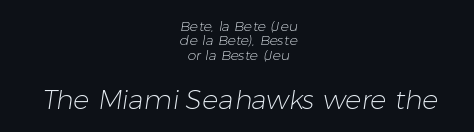
The image shows 27 px text type; set centered, tight line spacing (1.03x), normal letter spacing, not underlined; the second (bottom) block is 1.93x larger.
